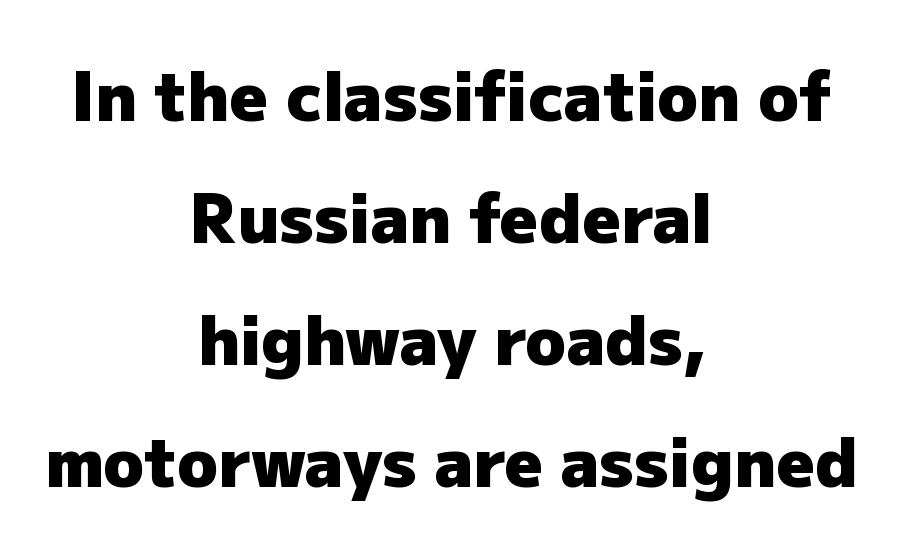
The strokes are fattened all the way to bold. You can tell it's not italic because the verticals are truly vertical. This sample has the flowing, uneven cadence of proportional lettering. The letters carry no serifs — their stems end cleanly without finishing strokes. No extra tracking has been applied to these lines. Both edges are ragged and mirror each other, which tells us the setting is centered.
